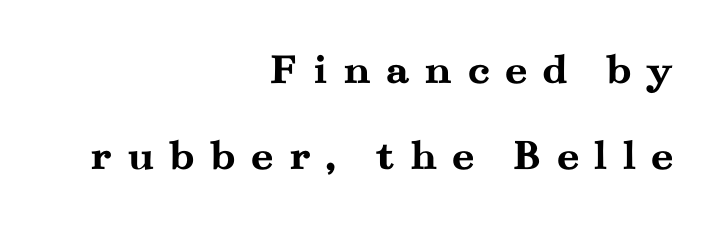
The compositor pushed each line to the right boundary. These lines have a slow, spaced-out rhythm from letter to letter. The lettering holds an erect, upright posture throughout. The block of text is sparse from top to bottom, with ample space between rows.
